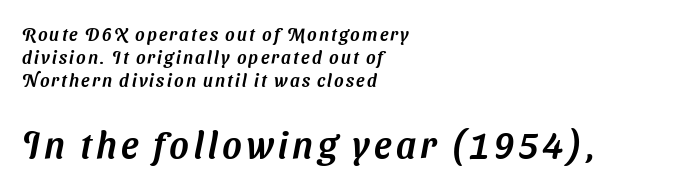
{"serif": "no", "width": "normal", "stroke_contrast": "medium", "x_height": "medium", "monospaced": "no", "underline": "no", "align": "left", "line_spacing": "normal", "line_spacing_ratio": 1.27, "larger_block": "second", "size_ratio": 2.06, "glyph_px": 37}
